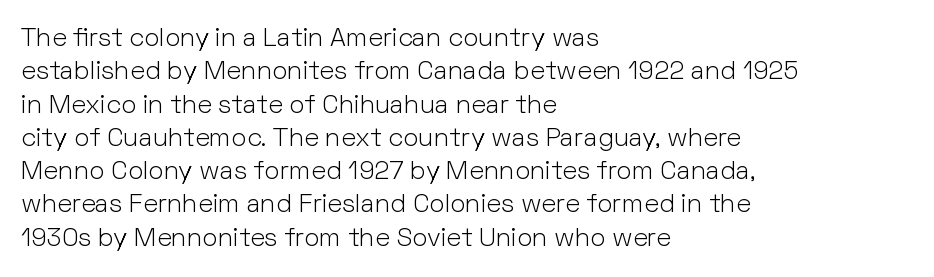
{"italic": "no", "bold": "no", "underline": "no", "align": "left", "line_spacing": "normal", "line_spacing_ratio": 1.28, "letter_spacing": "normal", "letter_spacing_em": 0.0, "glyph_px": 26}
